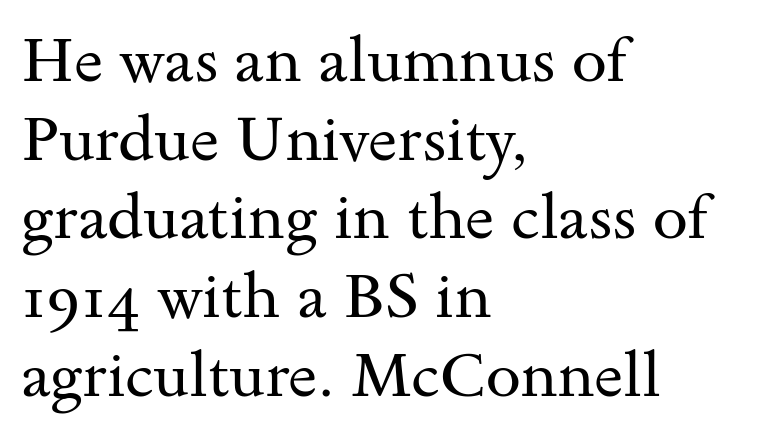
Q: Is the text bold? A: No.
Q: Is the text italic (slanted)? A: No, it is upright.
Q: Is the typeface a serif or a sans-serif typeface? A: Serif.
Q: Is the text underlined? A: No.
Q: How is the paragraph aligned? A: Left-aligned.
Q: Is the spacing between letters normal or unusually wide? A: Normal.
Q: Is the spacing between lines tight, normal or loose? A: Normal.
Q: Width (condensed, normal, or wide)? A: Wide.
Q: Stroke contrast? A: Medium.
Q: x-height? A: Small.
Q: Monospaced? A: No.
